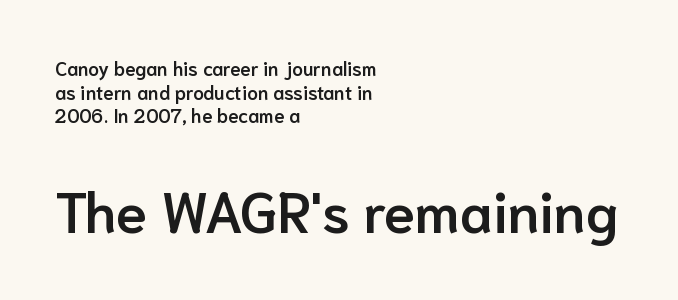
The image shows 56 px semibold sans-serif type, upright; set left-aligned, normal line spacing (1.25x), normal letter spacing, not underlined; the second (bottom) block is 2.95x larger; low stroke contrast and a medium x-height.
